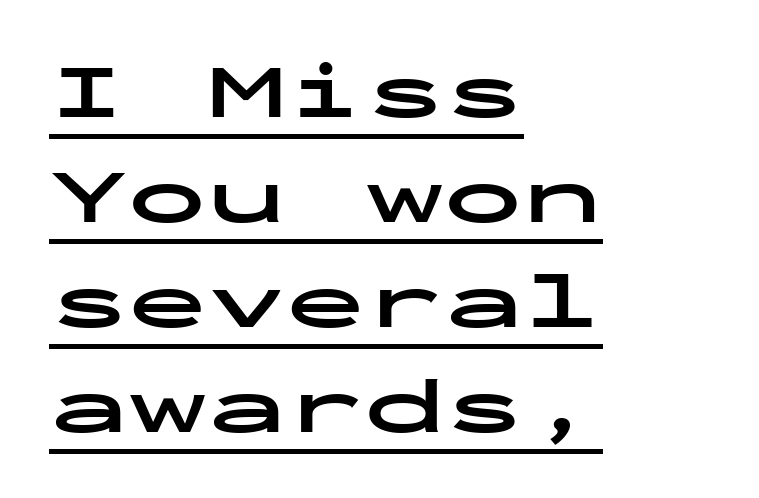
The image shows 79 px bold, wide sans-serif type, upright, monospaced; set left-aligned, normal line spacing (1.33x), normal letter spacing, underlined; low stroke contrast and a medium x-height.
